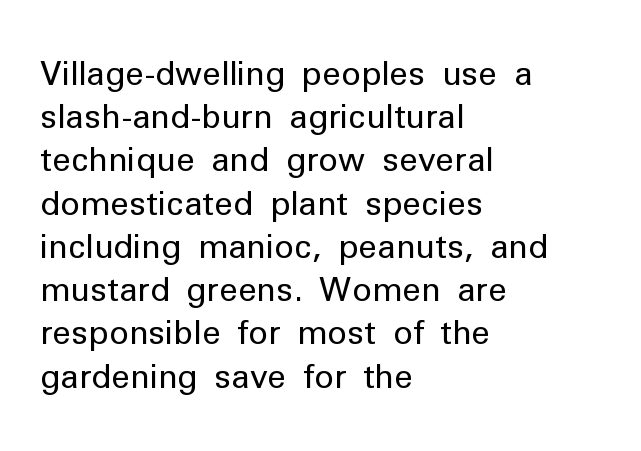
The letters sit at their default tracking, neither squeezed nor spread. Notice how the stems are strictly vertical — no italics here. The lines sit at an ordinary, default distance from one another. Is this a fixed-width face? No — the glyphs have proportional, varying widths.
